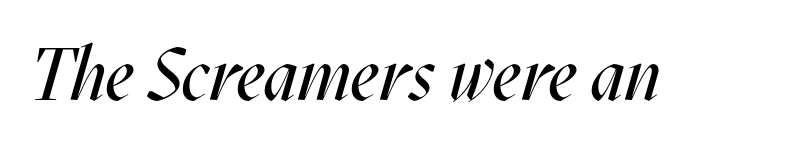
The image shows 74 px regular-weight, condensed type, italic (leaning right); set normal letter spacing, not underlined; medium stroke contrast and a large x-height.
